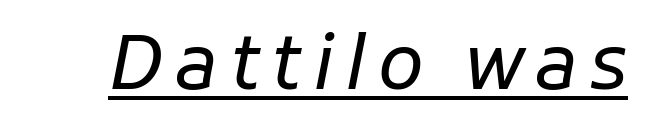
Q: Is the text bold? A: No.
Q: Is the text italic (slanted)? A: Yes, it leans right by about 11 degrees.
Q: Is the text underlined? A: Yes.
Q: Width (condensed, normal, or wide)? A: Normal.
Q: Stroke contrast? A: Low.
Q: x-height? A: Medium.
Q: Monospaced? A: No.
